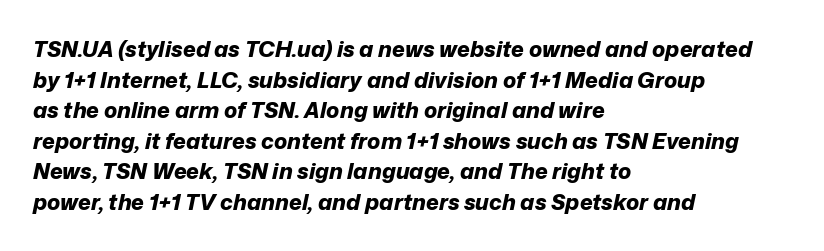
{"italic": "yes", "lean": "right", "slant_degrees": 12, "bold": "yes", "underline": "no", "align": "left", "line_spacing": "normal", "line_spacing_ratio": 1.39, "letter_spacing": "normal", "letter_spacing_em": 0.0, "glyph_px": 22}
